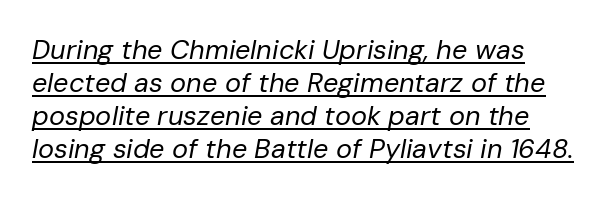
{"italic": "yes", "lean": "right", "slant_degrees": 10, "bold": "no", "underline": "yes", "align": "left", "line_spacing_ratio": 1.22, "letter_spacing": "normal", "letter_spacing_em": 0.0, "glyph_px": 27}
